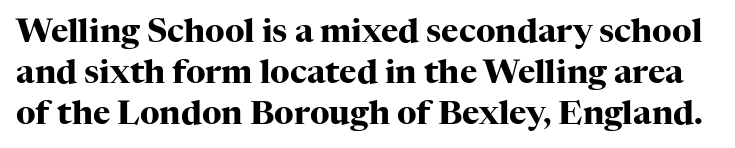
Q: Is the text bold? A: Yes.
Q: Is the text italic (slanted)? A: No, it is upright.
Q: Is the typeface a serif or a sans-serif typeface? A: Serif.
Q: Is the text underlined? A: No.
Q: Is the spacing between letters normal or unusually wide? A: Normal.
Q: Width (condensed, normal, or wide)? A: Normal.
Q: Stroke contrast? A: High.
Q: x-height? A: Medium.
Q: Monospaced? A: No.
